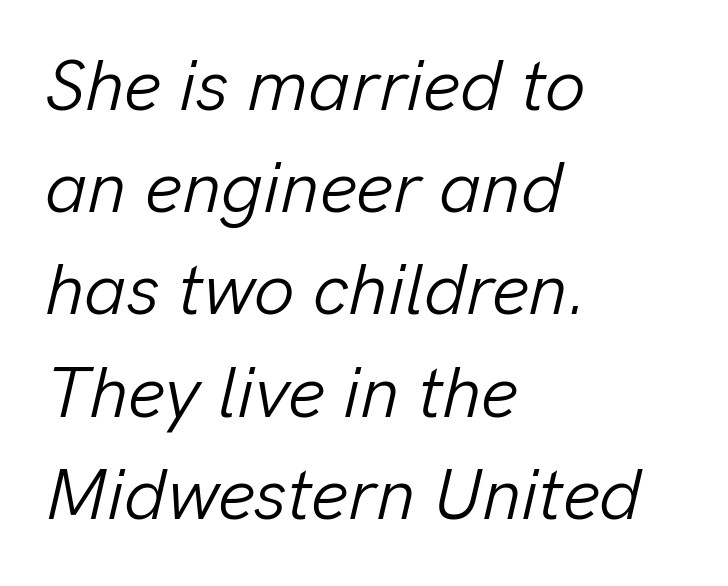
The face used here is proportionally spaced, like ordinary book or web type. Each new line begins a customary step beneath the previous one. Inter-character spacing is left at the font's built-in metrics. Every character sits at an angle, as italics do.
